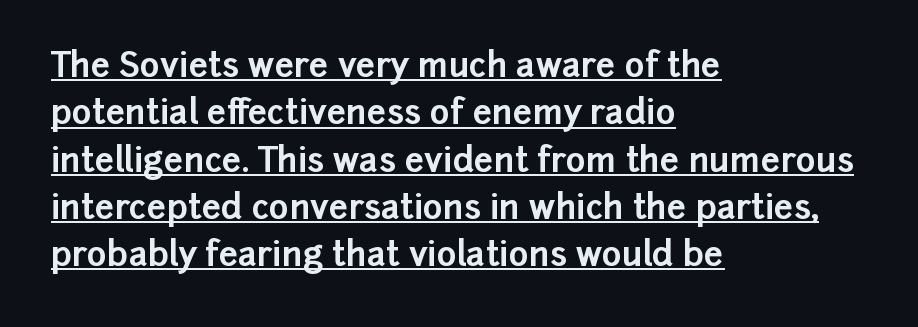
{"serif": "no", "italic": "no", "bold": "yes", "weight": "bold", "width": "normal", "stroke_contrast": "low", "x_height": "medium", "monospaced": "no", "underline": "yes", "align": "left", "line_spacing": "normal", "line_spacing_ratio": 1.39, "letter_spacing": "normal", "letter_spacing_em": 0.0, "glyph_px": 34}
